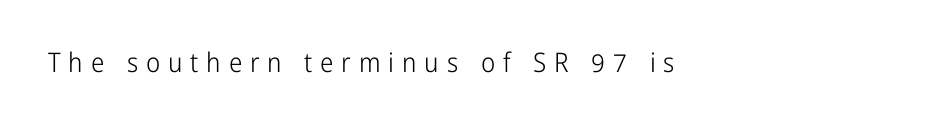
Q: Is the text bold? A: No.
Q: Is the text italic (slanted)? A: No, it is upright.
Q: Is the text underlined? A: No.
Q: Is the spacing between letters normal or unusually wide? A: Unusually wide.
